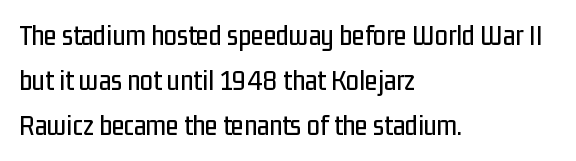
The image shows 29 px condensed sans-serif type, upright; set left-aligned, normal line spacing (1.56x), normal letter spacing, not underlined; low stroke contrast and a medium x-height.
